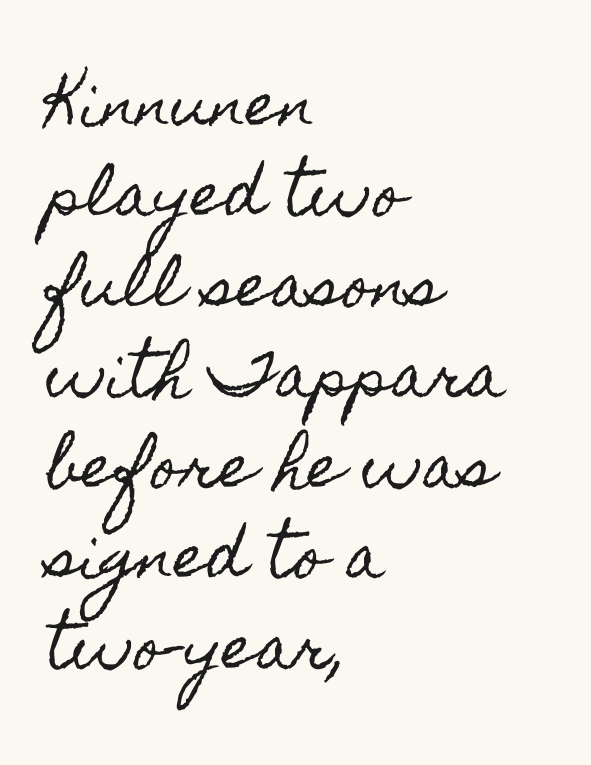
Bare-footed words on every line. Leftover space on each line is placed entirely after the last word. A typesetter would call this proportional, since set widths differ per character. Default kerning and tracking; the words read as compact shapes.
